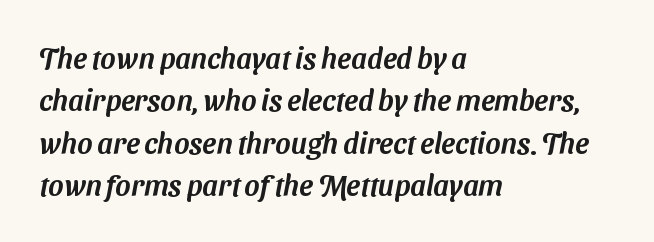
Q: Is the typeface a serif or a sans-serif typeface? A: Sans-serif.
Q: Is the text underlined? A: No.
Q: How is the paragraph aligned? A: Left-aligned.
Q: Is the spacing between letters normal or unusually wide? A: Normal.
Q: Is the spacing between lines tight, normal or loose? A: Normal.
Q: Width (condensed, normal, or wide)? A: Normal.
Q: Stroke contrast? A: Medium.
Q: x-height? A: Medium.
Q: Monospaced? A: No.
